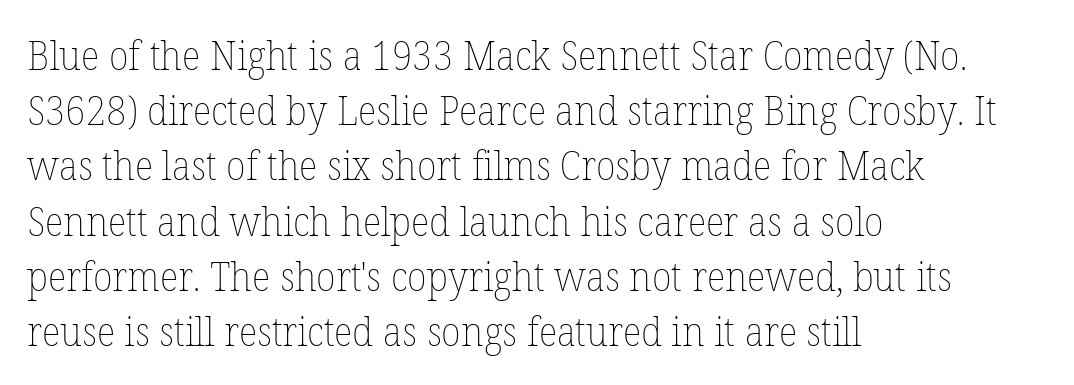
Q: Is the text bold? A: No.
Q: Is the text italic (slanted)? A: No, it is upright.
Q: Is the text underlined? A: No.
Q: How is the paragraph aligned? A: Left-aligned.
Q: Is the spacing between letters normal or unusually wide? A: Normal.
Q: Is the spacing between lines tight, normal or loose? A: Normal.
Q: Width (condensed, normal, or wide)? A: Normal.
Q: Stroke contrast? A: Low.
Q: x-height? A: Medium.
Q: Monospaced? A: No.
